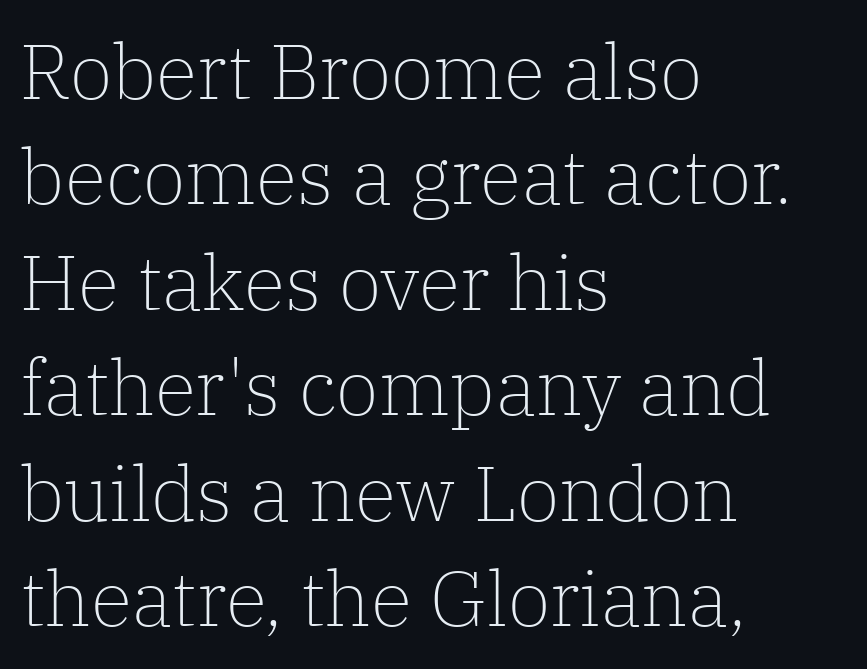
{"serif": "yes", "italic": "no", "bold": "no", "weight": "light", "width": "normal", "stroke_contrast": "low", "x_height": "medium", "monospaced": "no", "underline": "no", "align": "left", "line_spacing": "normal", "line_spacing_ratio": 1.37, "letter_spacing": "normal", "letter_spacing_em": 0.0, "glyph_px": 77}
